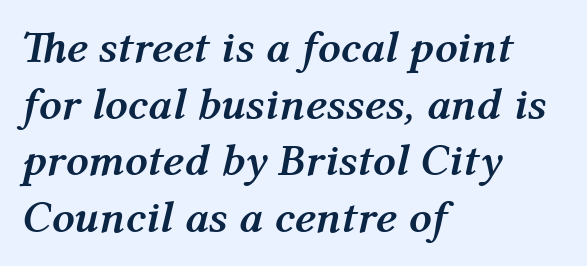
Q: Is the text bold? A: Yes.
Q: Is the text italic (slanted)? A: Yes, it leans right by about 12 degrees.
Q: Is the text underlined? A: No.
Q: How is the paragraph aligned? A: Left-aligned.
Q: Is the spacing between letters normal or unusually wide? A: Normal.
Q: Is the spacing between lines tight, normal or loose? A: Normal.
Q: Width (condensed, normal, or wide)? A: Normal.
Q: Stroke contrast? A: Medium.
Q: x-height? A: Medium.
Q: Monospaced? A: No.
